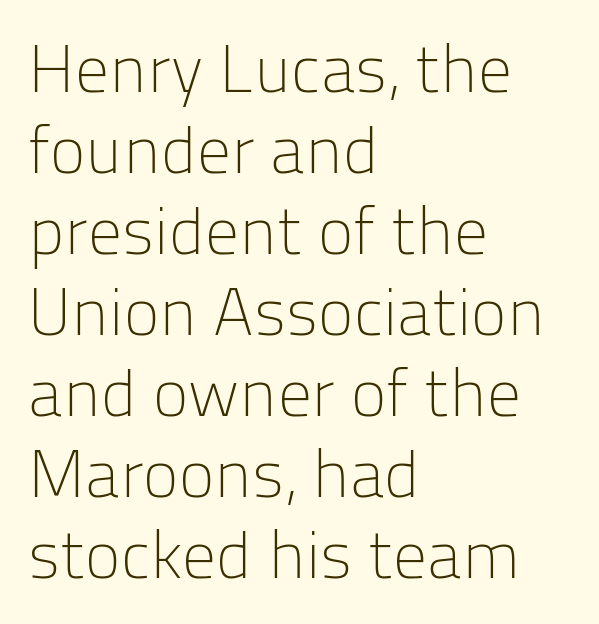
The image shows 67 px light sans-serif type, upright; set left-aligned, line spacing 1.21x, normal letter spacing, not underlined; low stroke contrast and a medium x-height.
